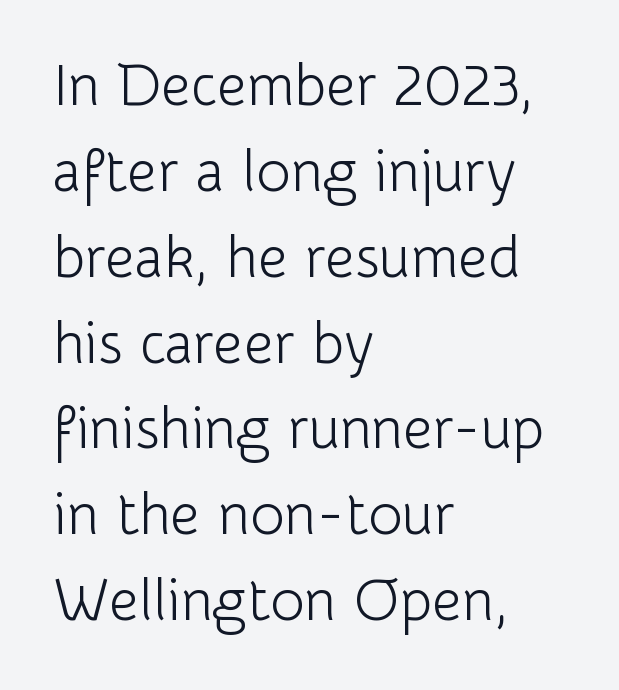
The font family rendered here belongs to the sans-serif group. Words appear dense and cohesive because spacing is normal. This sample uses an upright cut, with every glyph sitting square on the baseline. The letterforms sit at book weight or below. Each row of text sits above clean, open space.
